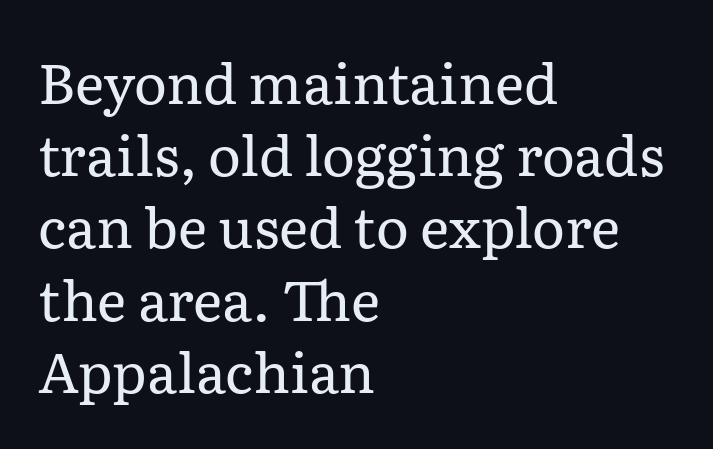
The image shows 56 px regular-weight serif type, upright; set left-aligned, normal line spacing (1.29x), normal letter spacing, not underlined; low stroke contrast and a medium x-height.
